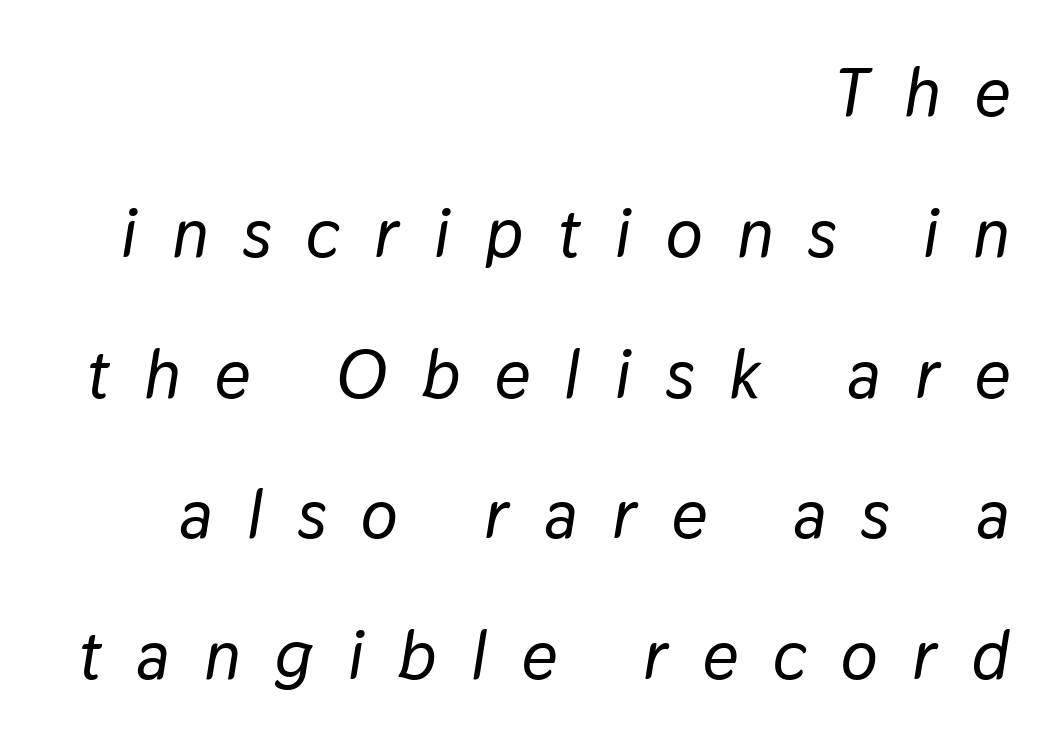
The image shows 69 px text type, italic (leaning right); set right-aligned, loose line spacing (2.04x), unusually wide letter spacing (+0.5 em), not underlined; low stroke contrast and a medium x-height.
